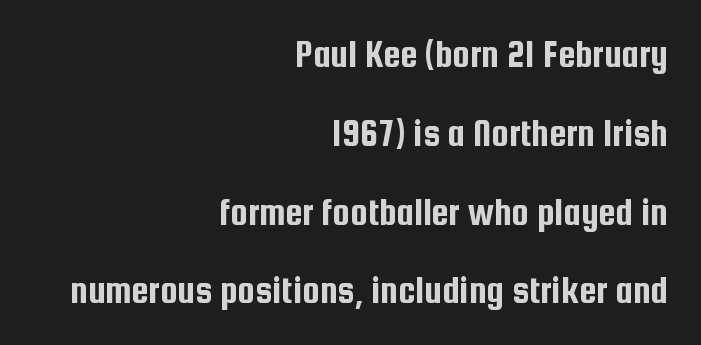
The image shows 39 px condensed sans-serif type, upright; set right-aligned, loose line spacing (2.02x), normal letter spacing, not underlined; low stroke contrast and a medium x-height.
